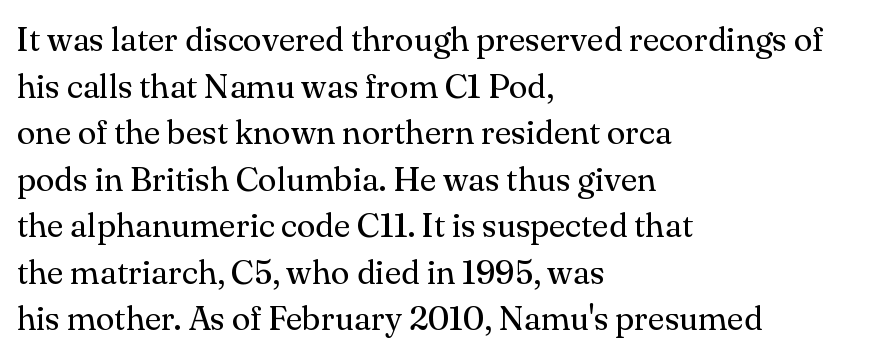
The image shows 34 px regular-weight serif type, upright; set left-aligned, normal line spacing (1.37x), normal letter spacing, not underlined; medium stroke contrast and a small x-height.
